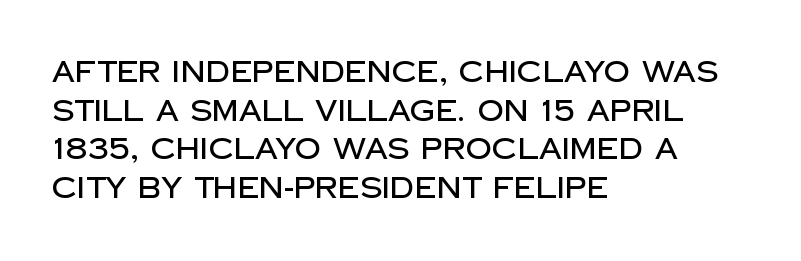
Q: Is the text italic (slanted)? A: No, it is upright.
Q: Is the typeface a serif or a sans-serif typeface? A: Sans-serif.
Q: Is the text underlined? A: No.
Q: How is the paragraph aligned? A: Left-aligned.
Q: Is the spacing between letters normal or unusually wide? A: Normal.
Q: Is the spacing between lines tight, normal or loose? A: Normal.
Q: Width (condensed, normal, or wide)? A: Normal.
Q: Stroke contrast? A: Low.
Q: x-height? A: Large.
Q: Monospaced? A: No.
